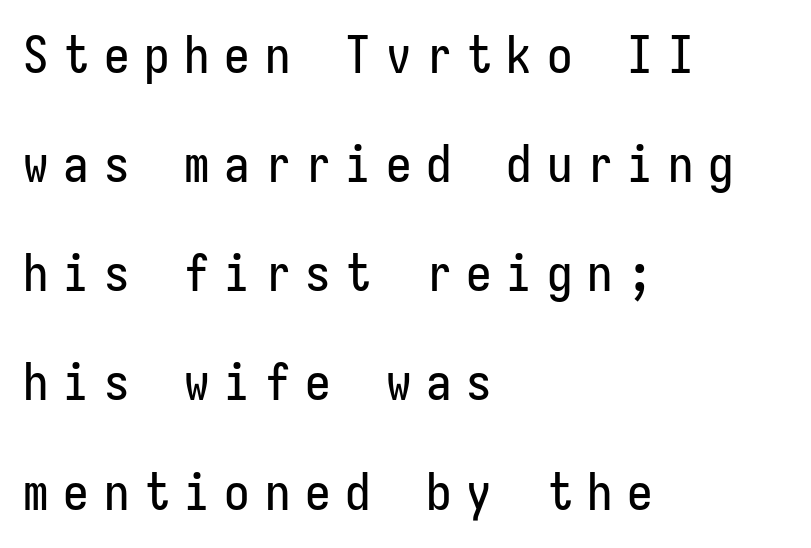
Q: Is the text italic (slanted)? A: No, it is upright.
Q: Is the typeface a serif or a sans-serif typeface? A: Sans-serif.
Q: Is the text underlined? A: No.
Q: How is the paragraph aligned? A: Left-aligned.
Q: Is the spacing between letters normal or unusually wide? A: Unusually wide.
Q: Is the spacing between lines tight, normal or loose? A: Loose.
Q: Width (condensed, normal, or wide)? A: Condensed.
Q: Stroke contrast? A: Low.
Q: x-height? A: Medium.
